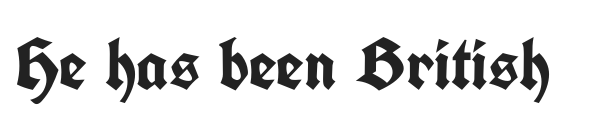
{"serif": "no", "italic": "no", "bold": "yes", "weight": "semibold", "width": "condensed", "stroke_contrast": "low", "x_height": "medium", "monospaced": "no", "underline": "no", "letter_spacing": "normal", "letter_spacing_em": 0.0, "glyph_px": 72}
